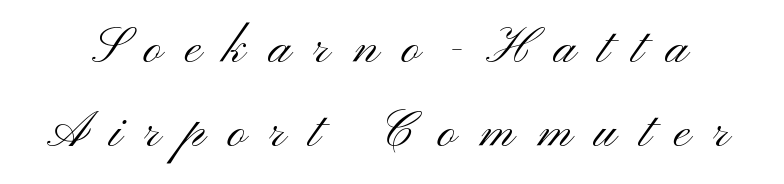
{"serif": "no", "bold": "no", "weight": "light", "width": "wide", "stroke_contrast": "medium", "x_height": "small", "monospaced": "no", "underline": "no", "line_spacing": "normal", "line_spacing_ratio": 1.68, "letter_spacing": "wide", "letter_spacing_em": 0.46, "glyph_px": 50}
